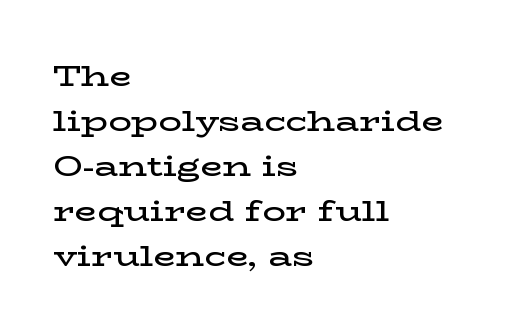
{"serif": "yes", "italic": "no", "bold": "semi", "weight": "semibold", "width": "wide", "stroke_contrast": "low", "x_height": "medium", "monospaced": "no", "underline": "no", "align": "left", "line_spacing": "normal", "line_spacing_ratio": 1.55, "letter_spacing": "normal", "letter_spacing_em": 0.0, "glyph_px": 29}
